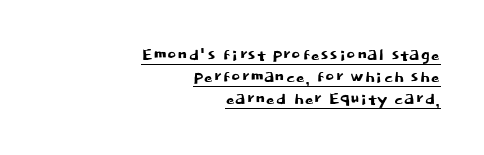
The image shows 22 px text type, upright; set right-aligned, tight line spacing (0.99x), normal letter spacing, underlined.
